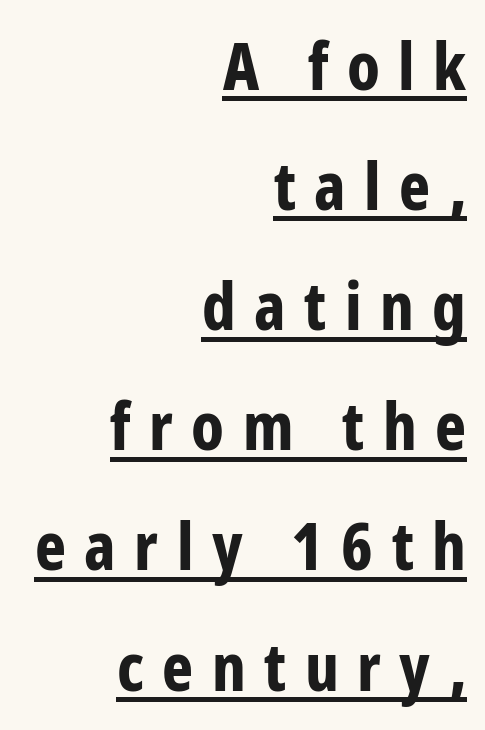
{"serif": "no", "italic": "no", "bold": "yes", "weight": "bold", "width": "condensed", "stroke_contrast": "low", "x_height": "medium", "monospaced": "no", "underline": "yes", "align": "right", "line_spacing_ratio": 1.82, "letter_spacing": "wide", "letter_spacing_em": 0.28, "glyph_px": 66}
